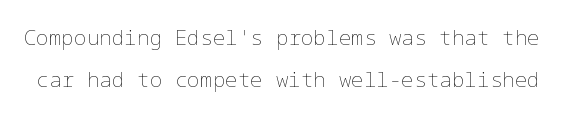
Q: Is the text bold? A: No.
Q: Is the text italic (slanted)? A: No, it is upright.
Q: Is the text underlined? A: No.
Q: Is the spacing between letters normal or unusually wide? A: Normal.
Q: Is the spacing between lines tight, normal or loose? A: Loose.
